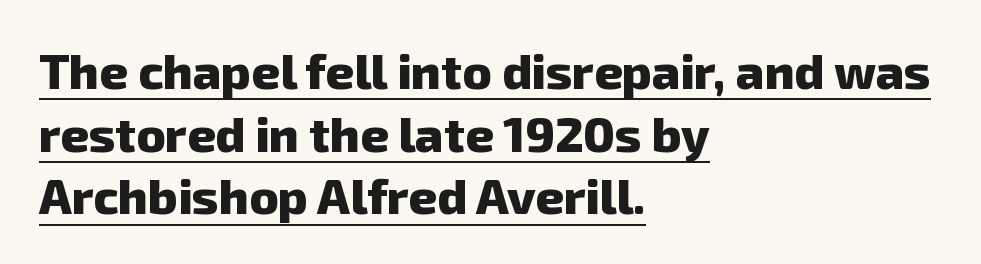
{"serif": "no", "bold": "yes", "weight": "heavy", "width": "normal", "stroke_contrast": "low", "x_height": "medium", "monospaced": "no", "underline": "yes", "align": "left", "line_spacing": "normal", "line_spacing_ratio": 1.28, "letter_spacing": "normal", "letter_spacing_em": 0.0, "glyph_px": 49}
